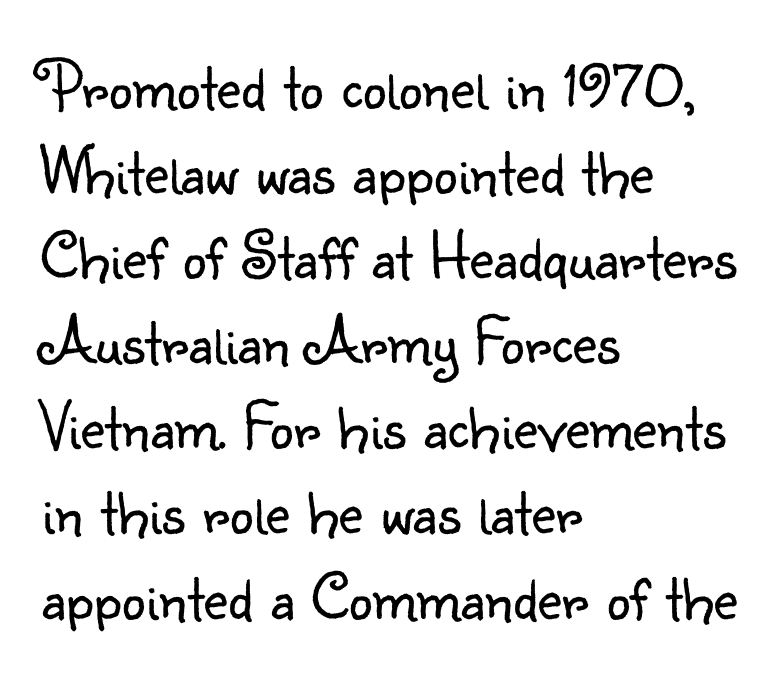
The image shows 67 px light sans-serif type, upright; set left-aligned, normal line spacing (1.27x), normal letter spacing, not underlined; low stroke contrast and a small x-height.
